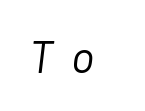
Rendered with sloped, italic letterforms. Observe the wide spacing: letters keep a clear distance from each other. Is this a fixed-width face? No — the glyphs have proportional, varying widths. Ink coverage per letter is moderate at most. The space directly below the letters is spotless.
